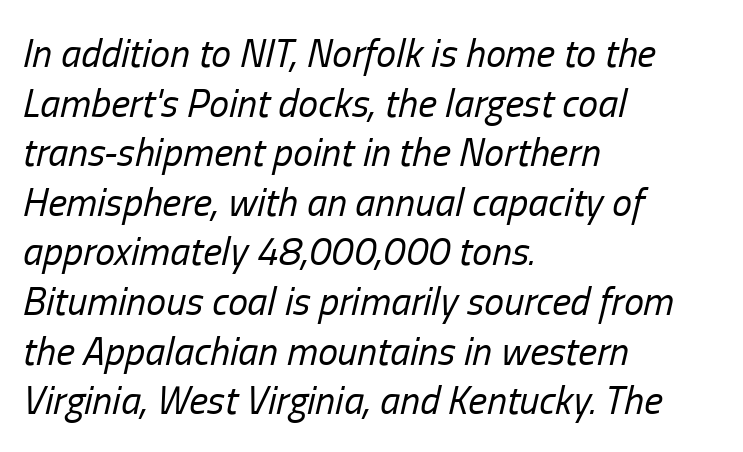
{"italic": "yes", "lean": "right", "slant_degrees": 13, "bold": "no", "weight": "regular", "width": "condensed", "stroke_contrast": "low", "x_height": "medium", "monospaced": "no", "underline": "no", "align": "left", "line_spacing_ratio": 1.24, "letter_spacing": "normal", "letter_spacing_em": 0.0, "glyph_px": 40}
